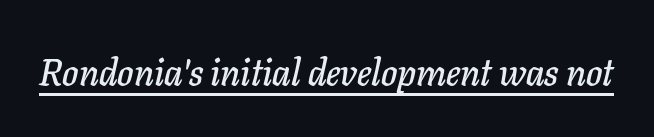
The image shows 37 px text type, italic (leaning right); set normal letter spacing, underlined; low stroke contrast and a medium x-height.
